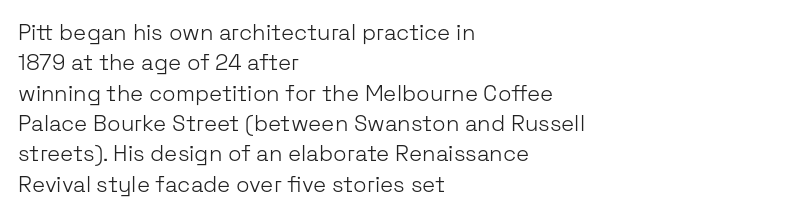
{"italic": "no", "bold": "no", "underline": "no", "align": "left", "line_spacing": "normal", "line_spacing_ratio": 1.38, "letter_spacing": "normal", "letter_spacing_em": 0.0, "glyph_px": 22}
